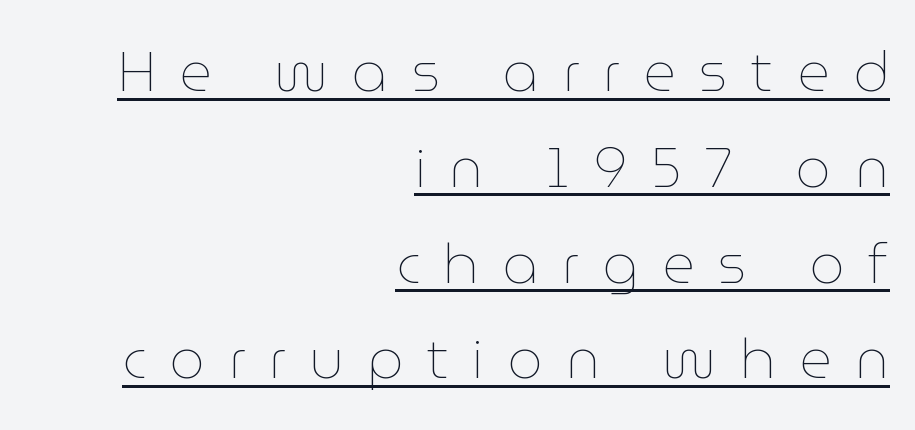
The rendering uses natural spacing where letterforms have individual widths. Somebody hit Ctrl+U on this one — the words are underlined. The typesetter chose a ragged-left arrangement here. This is not heavy type; no bold has been used.
